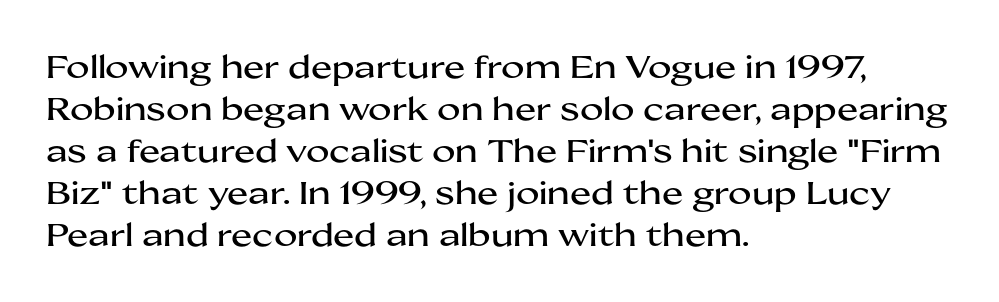
The typesetter chose a ragged-right arrangement here. Any mark beneath the type? The region is blank. A roman cut, with each character standing at attention. Spacing between characters is what you'd get straight out of the box.
